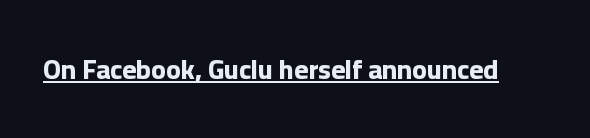
Q: Is the text bold? A: Yes.
Q: Is the text italic (slanted)? A: No, it is upright.
Q: Is the text underlined? A: Yes.
Q: Is the spacing between letters normal or unusually wide? A: Normal.
